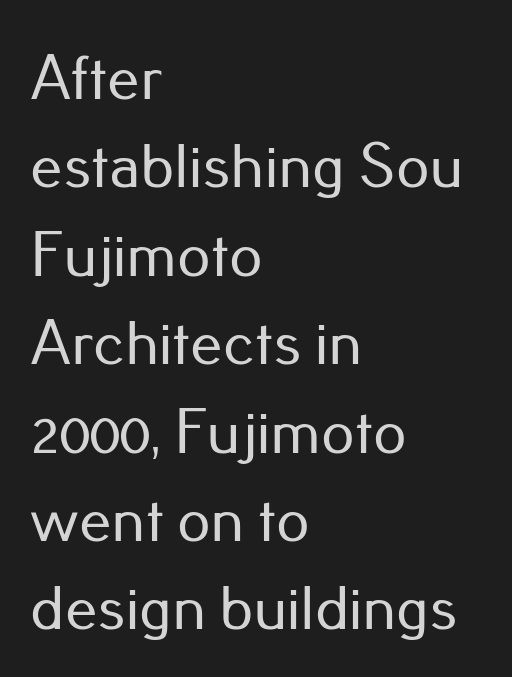
The image shows 65 px sans-serif type, upright; set left-aligned, normal line spacing (1.36x), normal letter spacing, not underlined; low stroke contrast and a small x-height.
